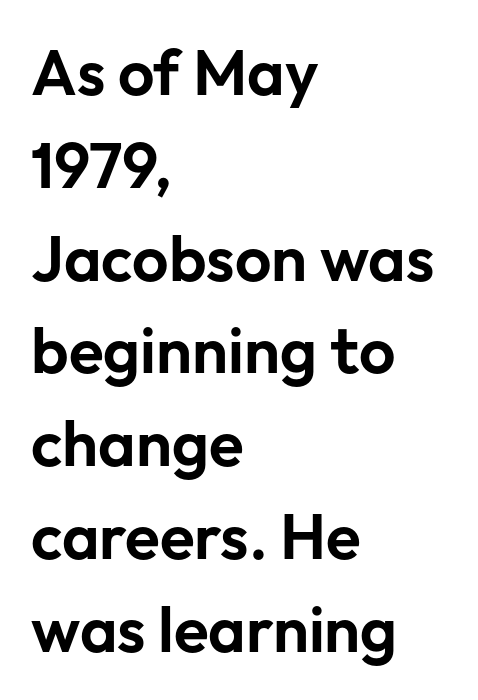
{"serif": "no", "italic": "no", "width": "normal", "stroke_contrast": "low", "x_height": "medium", "monospaced": "no", "underline": "no", "align": "left", "line_spacing": "normal", "line_spacing_ratio": 1.45, "letter_spacing": "normal", "letter_spacing_em": 0.0, "glyph_px": 64}
